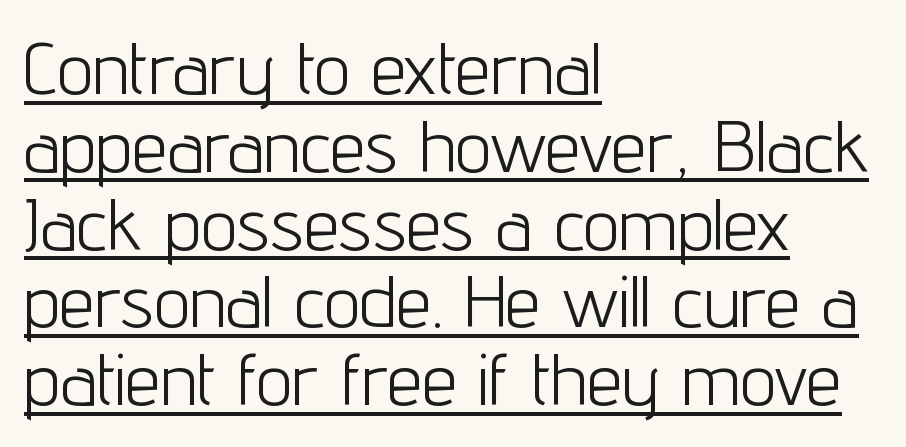
The image shows 72 px light, condensed sans-serif type, upright; set left-aligned, tight line spacing (1.08x), normal letter spacing, underlined; low stroke contrast and a medium x-height.
